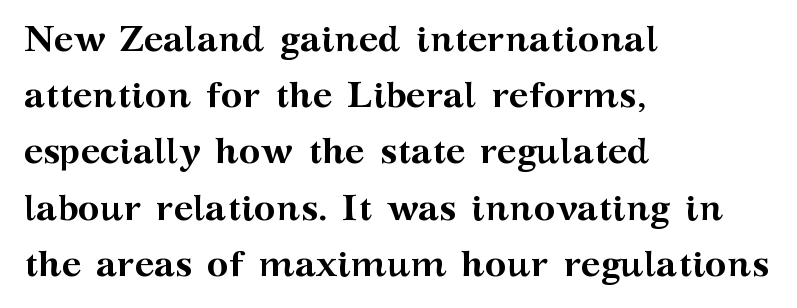
Q: Is the text bold? A: Yes.
Q: Is the text italic (slanted)? A: No, it is upright.
Q: Is the typeface a serif or a sans-serif typeface? A: Serif.
Q: Is the text underlined? A: No.
Q: How is the paragraph aligned? A: Left-aligned.
Q: Is the spacing between letters normal or unusually wide? A: Normal.
Q: Is the spacing between lines tight, normal or loose? A: Normal.
Q: Width (condensed, normal, or wide)? A: Wide.
Q: Stroke contrast? A: Medium.
Q: x-height? A: Medium.
Q: Monospaced? A: No.
